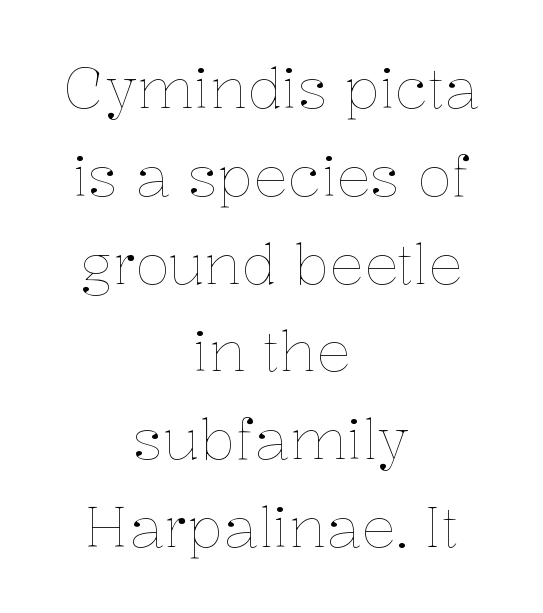
The image shows 57 px thin type, upright; set centered, normal line spacing (1.54x), normal letter spacing, not underlined; low stroke contrast and a medium x-height.
